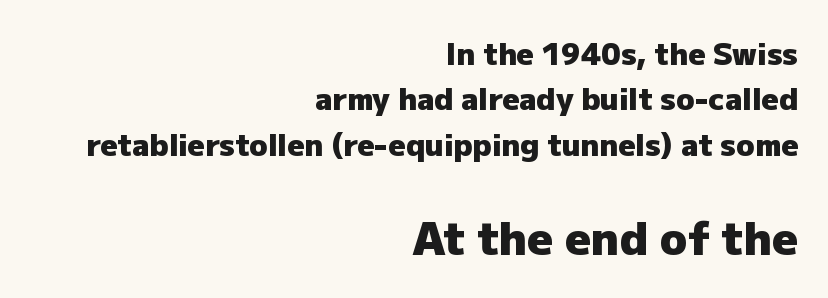
{"serif": "no", "italic": "no", "bold": "yes", "weight": "heavy", "width": "normal", "stroke_contrast": "low", "x_height": "medium", "monospaced": "no", "underline": "no", "align": "right", "line_spacing": "normal", "line_spacing_ratio": 1.51, "letter_spacing": "normal", "letter_spacing_em": 0.0, "larger_block": "second", "size_ratio": 1.5, "glyph_px": 45}
